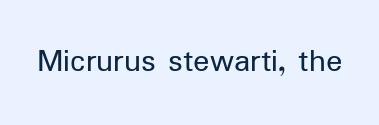
The image shows 34 px regular-weight sans-serif type, upright; set normal letter spacing, not underlined; low stroke contrast and a medium x-height.
